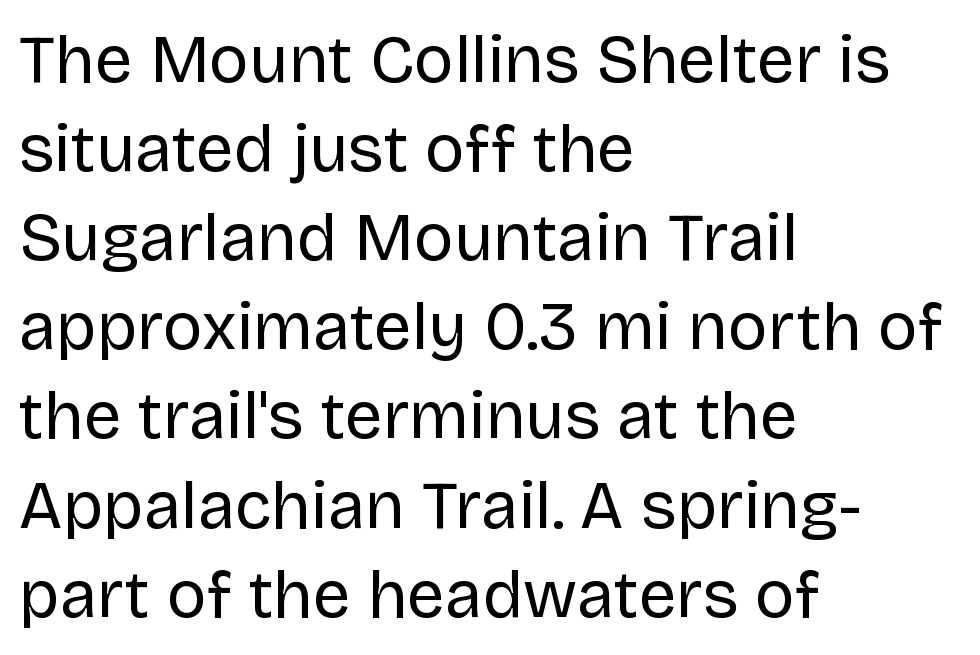
The image shows 67 px regular-weight sans-serif type, upright; set left-aligned, normal line spacing (1.33x), normal letter spacing, not underlined; low stroke contrast and a large x-height.
